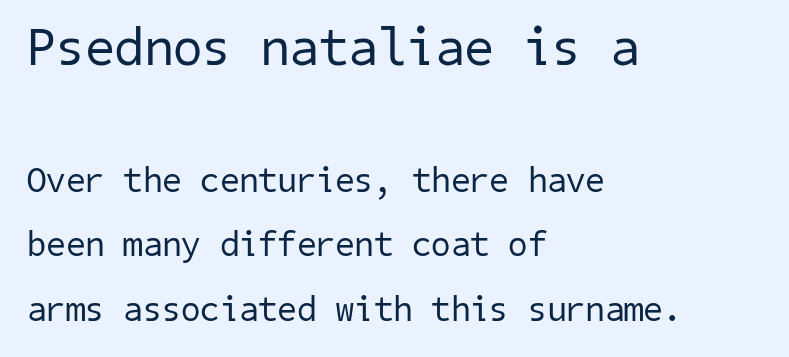
{"serif": "no", "bold": "no", "weight": "regular", "width": "normal", "stroke_contrast": "low", "x_height": "medium", "underline": "no", "align": "left", "line_spacing_ratio": 1.84, "letter_spacing": "normal", "letter_spacing_em": 0.0, "larger_block": "first", "size_ratio": 1.51, "glyph_px": 53}
